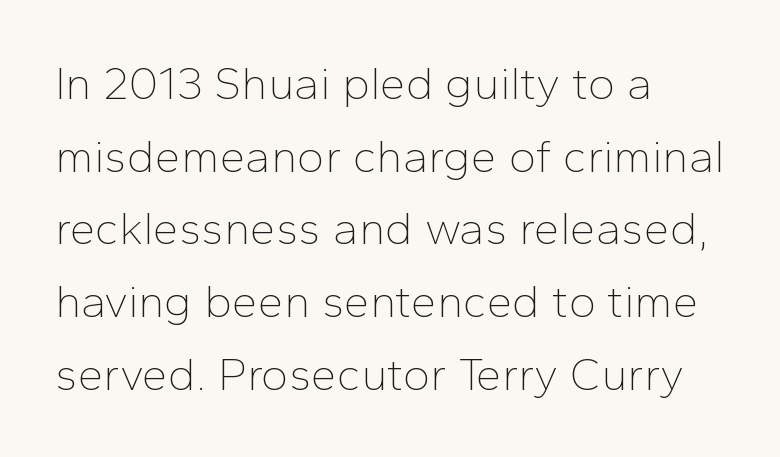
The image shows 46 px thin sans-serif type, upright; set left-aligned, normal line spacing (1.58x), normal letter spacing, not underlined; low stroke contrast and a medium x-height.
